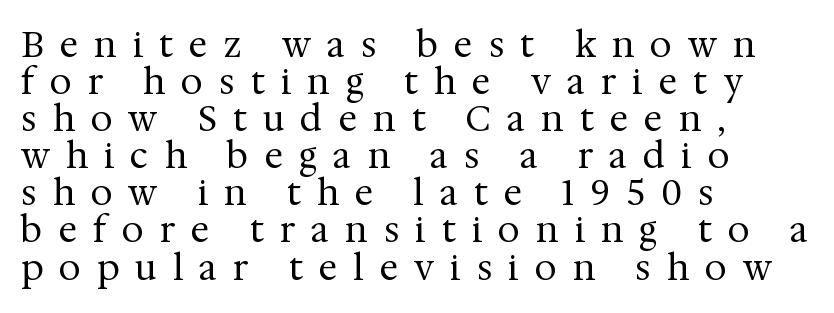
{"serif": "yes", "italic": "no", "bold": "no", "weight": "regular", "width": "normal", "stroke_contrast": "medium", "x_height": "medium", "monospaced": "no", "underline": "no", "align": "left", "line_spacing": "tight", "line_spacing_ratio": 1.06, "letter_spacing": "wide", "letter_spacing_em": 0.47, "glyph_px": 35}
